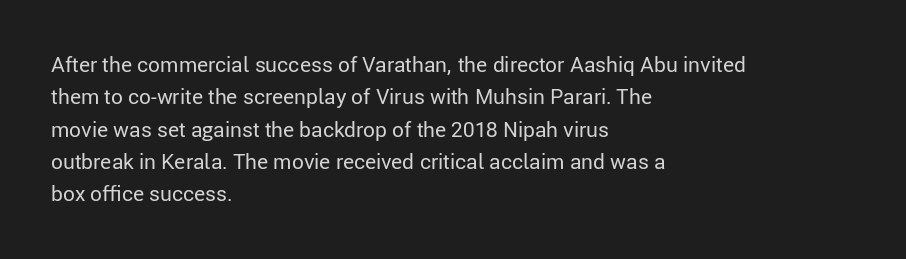
The image shows 21 px text type, upright; set left-aligned, normal line spacing (1.54x), normal letter spacing, not underlined.
